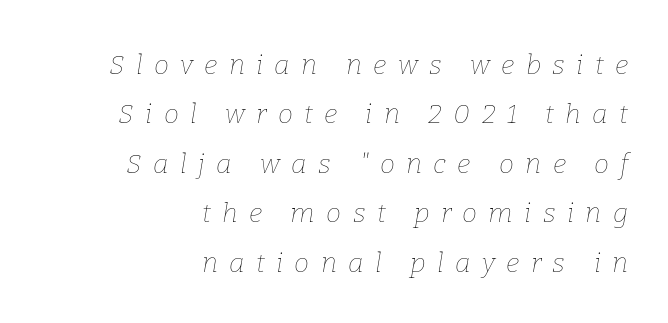
{"italic": "yes", "lean": "right", "slant_degrees": 9, "bold": "no", "underline": "no", "align": "right", "line_spacing_ratio": 1.83, "letter_spacing": "wide", "letter_spacing_em": 0.42, "glyph_px": 27}
